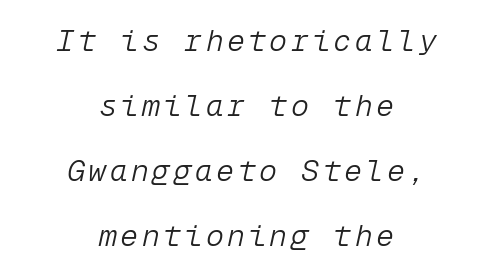
The rendering positions every line midway between the sides. The glyphs look as if they've been sheared to an angle. A bare baseline throughout the passage. The strokes are not fattened; the text isn't bold. Spacing verdict: monospaced, one width for all characters. Vertical spacing — loose.
